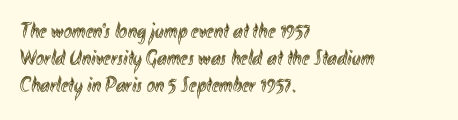
The image shows 22 px text type; set left-aligned, line spacing 1.23x, normal letter spacing, not underlined.
